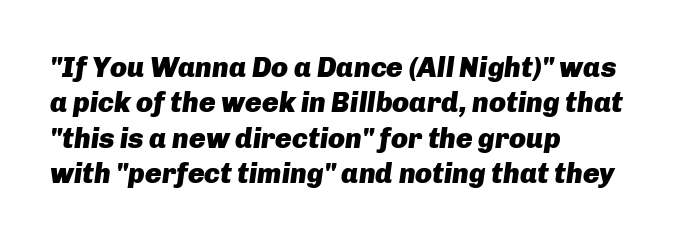
{"italic": "yes", "lean": "right", "slant_degrees": 8, "bold": "yes", "weight": "heavy", "width": "normal", "stroke_contrast": "low", "x_height": "medium", "monospaced": "no", "underline": "no", "align": "left", "line_spacing": "normal", "line_spacing_ratio": 1.26, "letter_spacing": "normal", "letter_spacing_em": 0.0, "glyph_px": 28}
